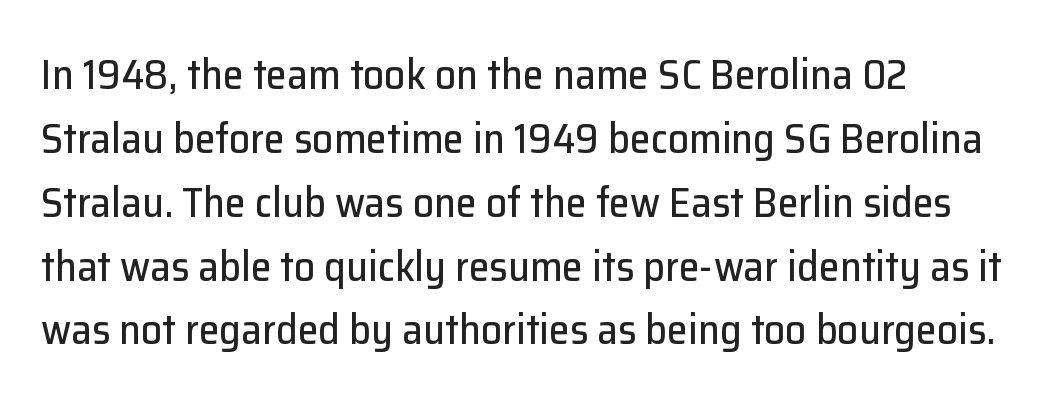
{"serif": "no", "italic": "no", "width": "normal", "stroke_contrast": "low", "x_height": "medium", "monospaced": "no", "underline": "no", "align": "left", "line_spacing": "normal", "line_spacing_ratio": 1.52, "letter_spacing": "normal", "letter_spacing_em": 0.0, "glyph_px": 42}
